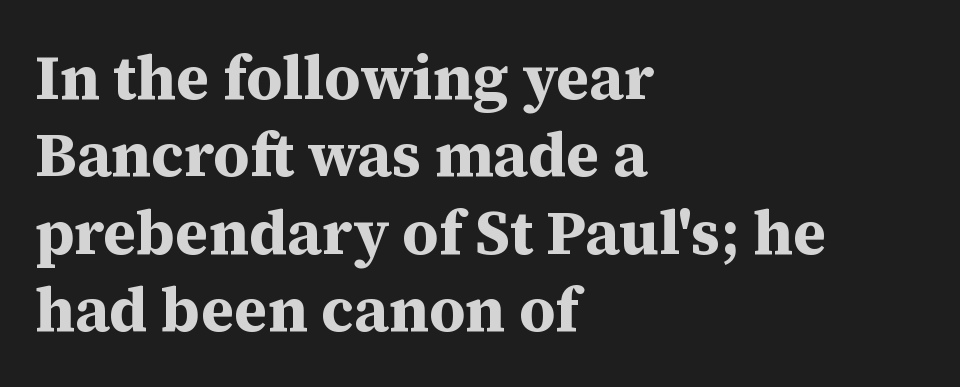
The image shows 62 px bold serif type, upright; set left-aligned, normal line spacing (1.25x), normal letter spacing, not underlined; medium stroke contrast and a medium x-height.
